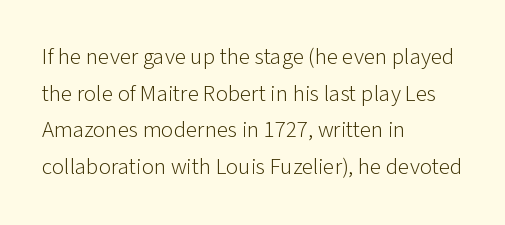
Q: Is the text bold? A: No.
Q: Is the text italic (slanted)? A: No, it is upright.
Q: Is the text underlined? A: No.
Q: How is the paragraph aligned? A: Left-aligned.
Q: Is the spacing between letters normal or unusually wide? A: Normal.
Q: Is the spacing between lines tight, normal or loose? A: Normal.
